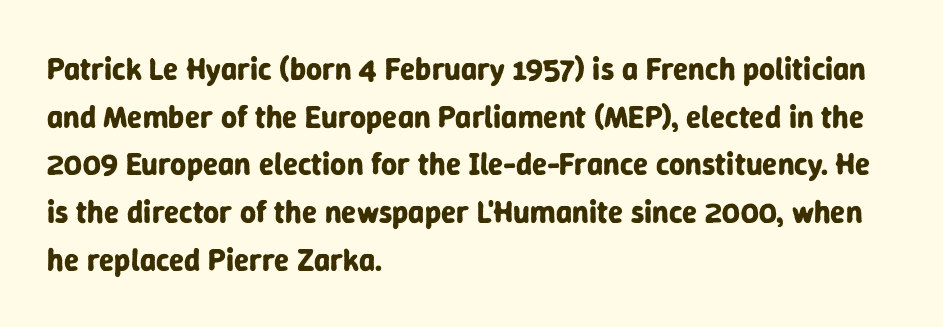
The image shows 31 px bold sans-serif type, upright; set left-aligned, normal line spacing (1.54x), normal letter spacing, not underlined; low stroke contrast and a medium x-height.
